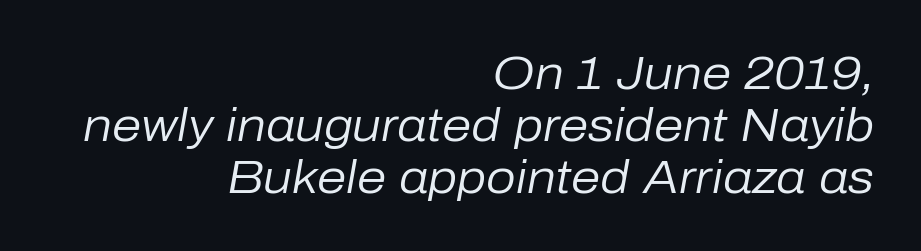
Every row of glyphs terminates at an identical x-position on the right. In terms of posture, this sample is oblique. Stem width sits at or under what a default text font uses. Letters rest on an invisible, unmarked baseline. Here the designer chose a conventional face with non-uniform glyph widths.
